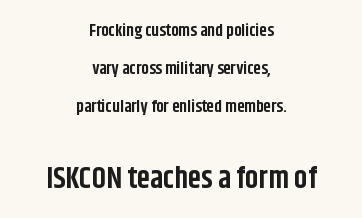
The letters in the lower block stand taller than those in the block above. If you measured baseline to baseline, you'd find a long distance. The horizontal fit of the characters is conventional and even. Centered paragraph, ragged on both sides.
